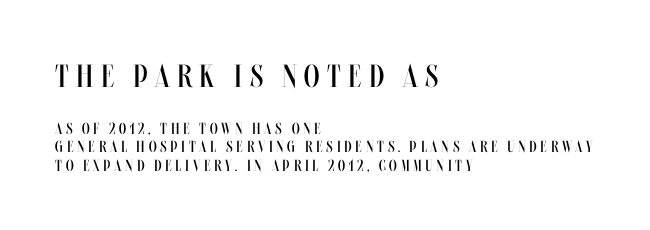
The image shows 32 px regular-weight, condensed type, upright; set left-aligned, line spacing 1.16x, unusually wide letter spacing (+0.23 em), not underlined; the first (top) block is 2.0x larger; medium stroke contrast and a large x-height.
